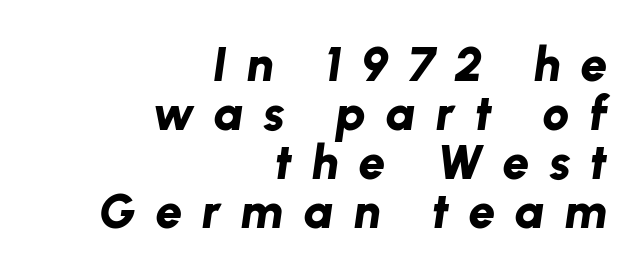
{"italic": "yes", "lean": "right", "slant_degrees": 8, "bold": "yes", "weight": "bold", "width": "normal", "stroke_contrast": "low", "x_height": "medium", "monospaced": "no", "underline": "no", "align": "right", "line_spacing": "tight", "line_spacing_ratio": 1.02, "letter_spacing": "wide", "letter_spacing_em": 0.41, "glyph_px": 48}
